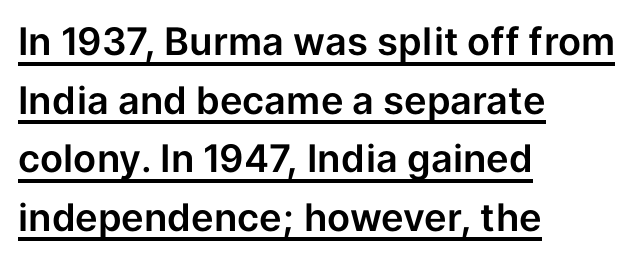
Line starts are locked; line ends wander. Glance below the letters and you will spot a drawn line. Regarding serifs, this sample does without them. Students, observe: this is what conventionally led text looks like. Notice how the stems are strictly vertical — no italics here. No extra tracking has been applied to these lines.
